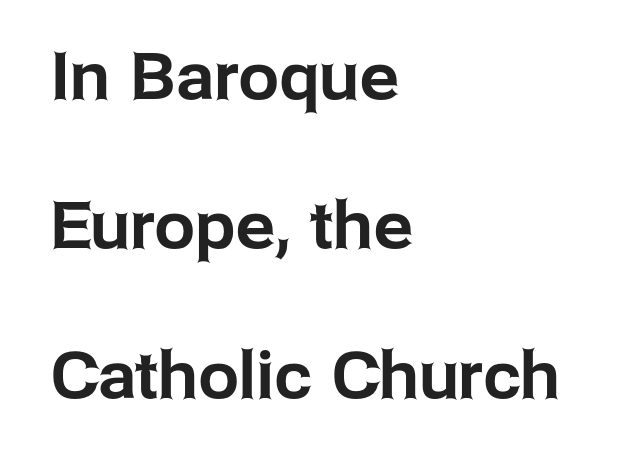
Q: Is the text italic (slanted)? A: No, it is upright.
Q: Is the typeface a serif or a sans-serif typeface? A: Sans-serif.
Q: Is the text underlined? A: No.
Q: How is the paragraph aligned? A: Left-aligned.
Q: Is the spacing between letters normal or unusually wide? A: Normal.
Q: Is the spacing between lines tight, normal or loose? A: Loose.
Q: Width (condensed, normal, or wide)? A: Normal.
Q: Stroke contrast? A: Low.
Q: x-height? A: Medium.
Q: Monospaced? A: No.
